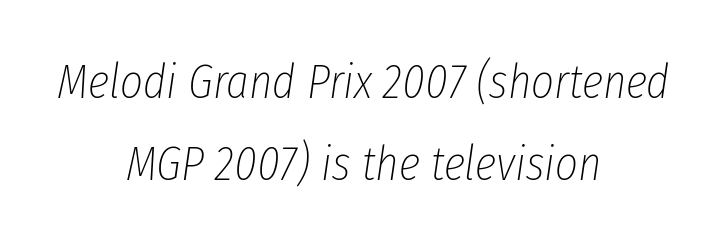
If you folded the block vertically in half, each line would mirror itself in length. Weight: not bold — regular or lighter. The letterforms sit shoulder to shoulder at normal distance. Compared with ordinary roman type, these characters are visibly tilted. You could not count columns in this text — the font is proportionally spaced. Quick note: interline space is typical.
